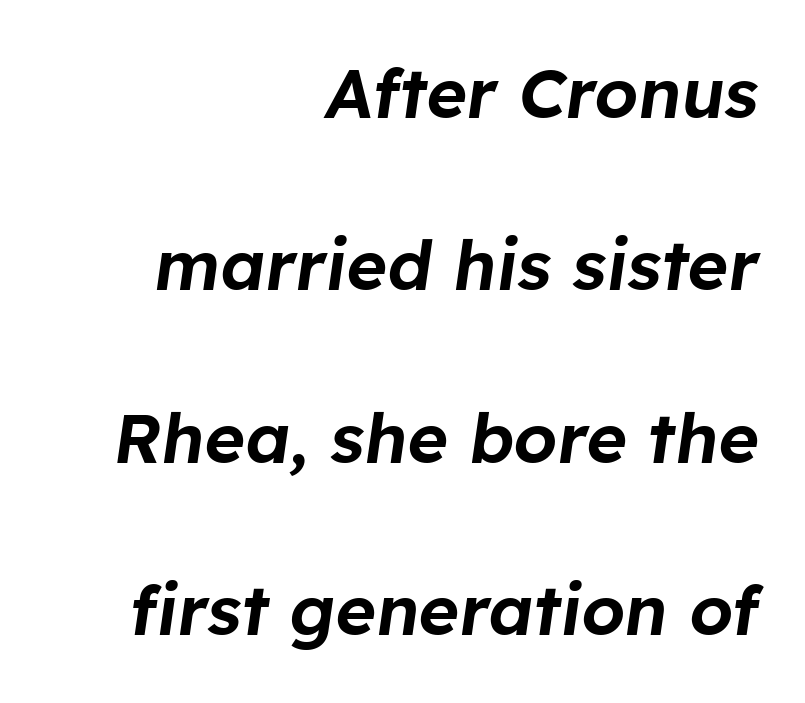
The image shows 69 px text type, italic (leaning right); set right-aligned, loose line spacing (2.5x), normal letter spacing, not underlined; low stroke contrast and a medium x-height.
